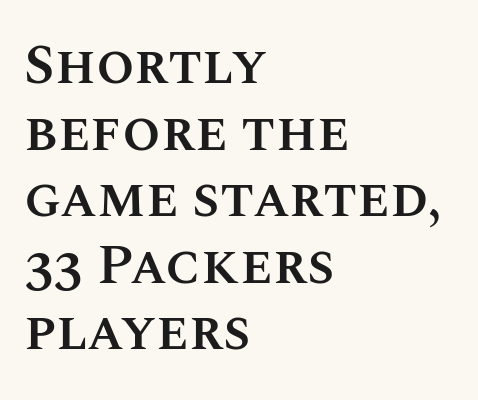
The image shows 55 px semibold type, upright; set left-aligned, line spacing 1.21x, normal letter spacing, not underlined; medium stroke contrast and a large x-height.
